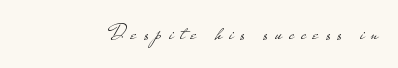
The image shows 22 px text type; set right-aligned, unusually wide letter spacing (+0.33 em), not underlined.
